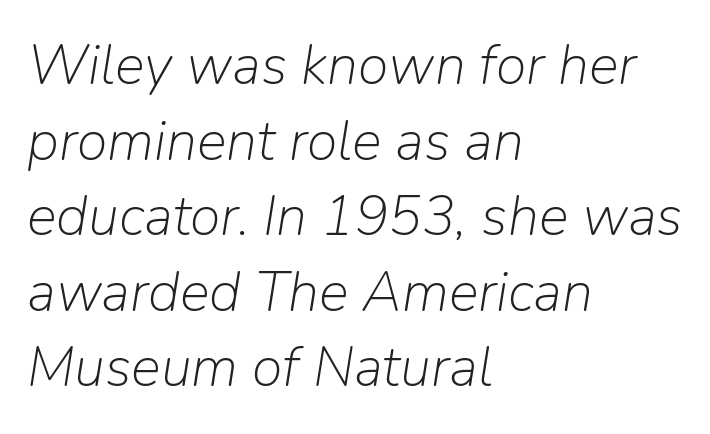
If you drew a line through each stem, it would be angled. Is this a heavy cut? Hardly; it is regular or lighter. Proportional: the letters do not fall into vertical columns. Quick note: interline space is typical. Lines of text with bare space underneath. The passage shown has conventional tracking throughout.
